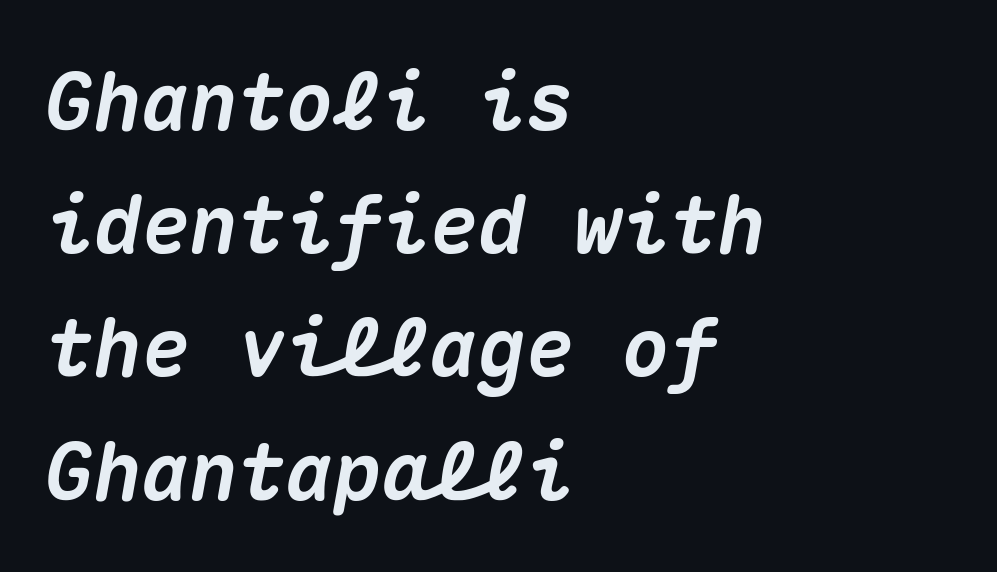
The image shows 80 px heavy type, italic (leaning right), monospaced; set left-aligned, normal line spacing (1.54x), normal letter spacing, not underlined; medium stroke contrast and a medium x-height.
